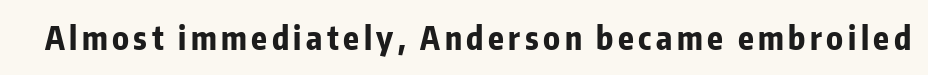
Q: Is the text bold? A: Yes.
Q: Is the text italic (slanted)? A: No, it is upright.
Q: Is the typeface a serif or a sans-serif typeface? A: Sans-serif.
Q: Is the text underlined? A: No.
Q: Width (condensed, normal, or wide)? A: Condensed.
Q: Stroke contrast? A: Low.
Q: x-height? A: Medium.
Q: Monospaced? A: No.
